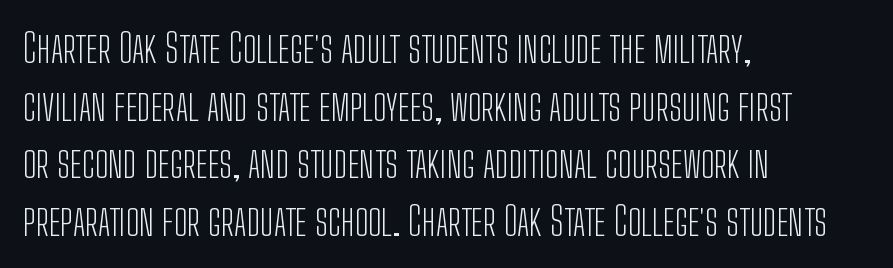
The image shows 40 px light, condensed sans-serif type, upright; set left-aligned, normal line spacing (1.44x), normal letter spacing, not underlined; low stroke contrast and a medium x-height.
